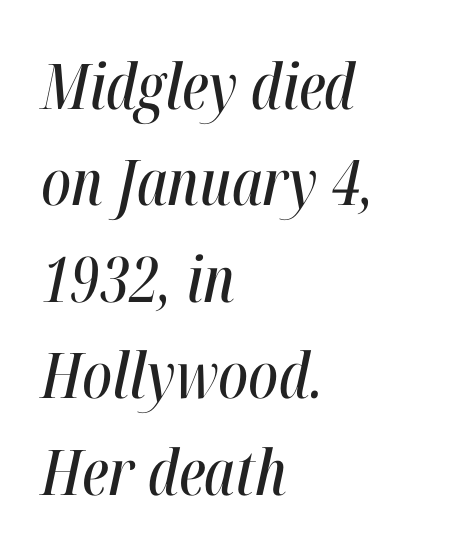
Q: Is the text italic (slanted)? A: Yes, it leans right by about 12 degrees.
Q: Is the text underlined? A: No.
Q: How is the paragraph aligned? A: Left-aligned.
Q: Is the spacing between letters normal or unusually wide? A: Normal.
Q: Is the spacing between lines tight, normal or loose? A: Normal.
Q: Width (condensed, normal, or wide)? A: Condensed.
Q: Stroke contrast? A: High.
Q: x-height? A: Medium.
Q: Monospaced? A: No.
